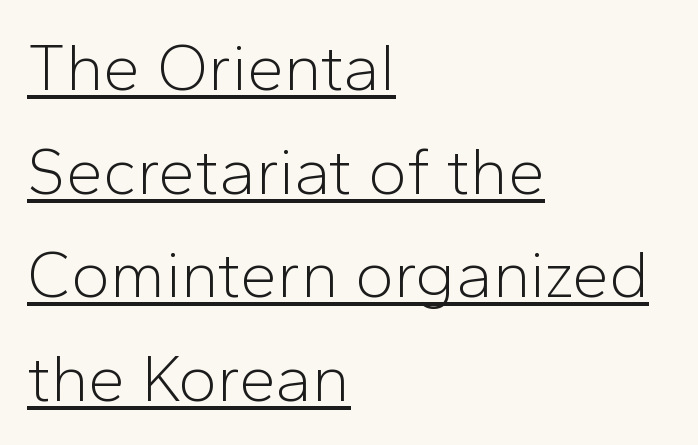
{"serif": "no", "italic": "no", "bold": "no", "weight": "light", "width": "normal", "stroke_contrast": "low", "x_height": "medium", "monospaced": "no", "underline": "yes", "align": "left", "line_spacing": "normal", "line_spacing_ratio": 1.57, "letter_spacing": "normal", "letter_spacing_em": 0.0, "glyph_px": 66}
